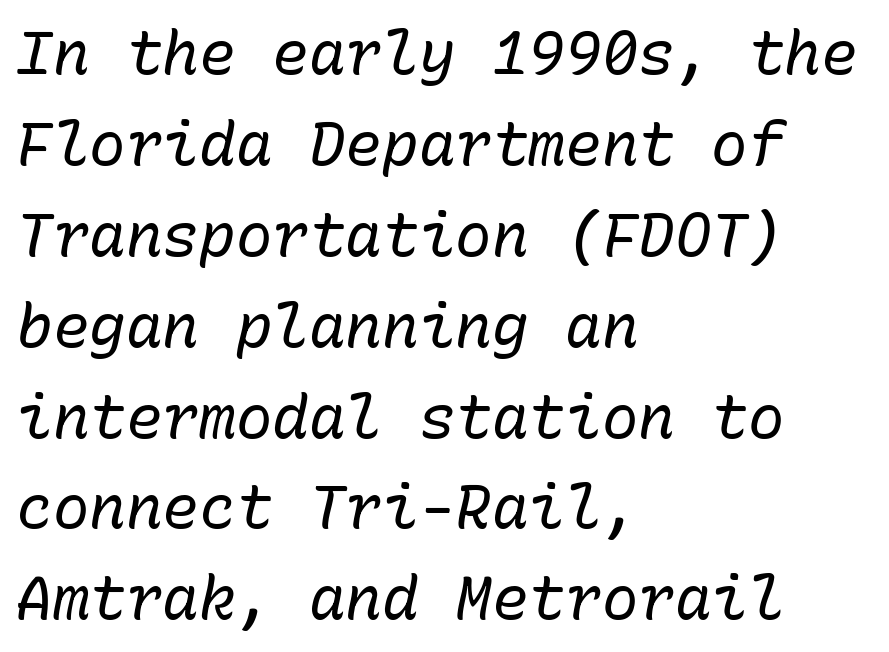
Q: Is the text bold? A: No.
Q: Is the text italic (slanted)? A: Yes, it leans right by about 10 degrees.
Q: Is the text underlined? A: No.
Q: How is the paragraph aligned? A: Left-aligned.
Q: Is the spacing between letters normal or unusually wide? A: Normal.
Q: Is the spacing between lines tight, normal or loose? A: Normal.
Q: Width (condensed, normal, or wide)? A: Normal.
Q: Stroke contrast? A: Low.
Q: x-height? A: Medium.
Q: Monospaced? A: Yes.
